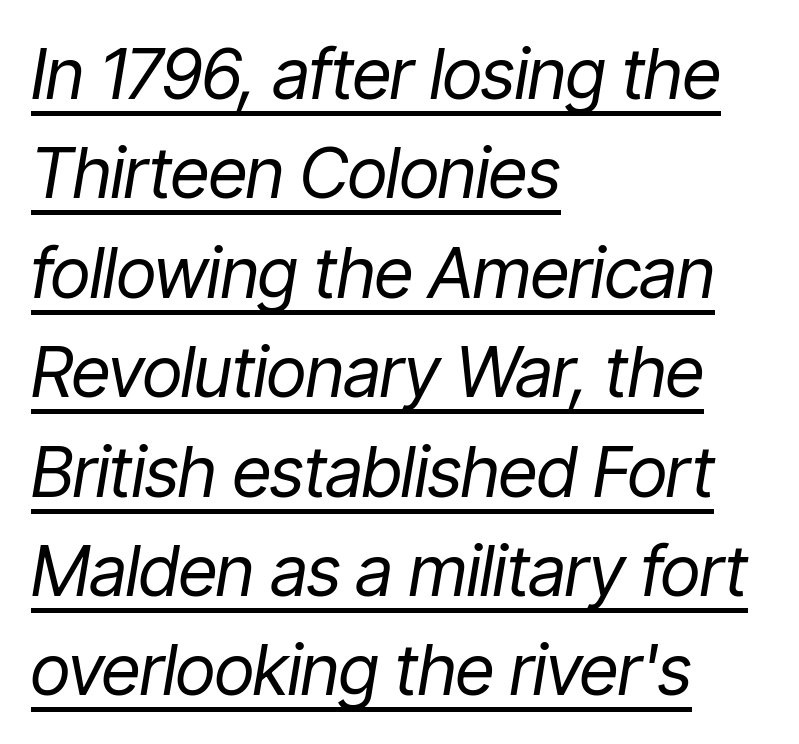
Q: Is the text bold? A: No.
Q: Is the text italic (slanted)? A: Yes, it leans right by about 9 degrees.
Q: Is the text underlined? A: Yes.
Q: How is the paragraph aligned? A: Left-aligned.
Q: Is the spacing between letters normal or unusually wide? A: Normal.
Q: Is the spacing between lines tight, normal or loose? A: Normal.
Q: Width (condensed, normal, or wide)? A: Condensed.
Q: Stroke contrast? A: Low.
Q: x-height? A: Medium.
Q: Monospaced? A: No.
